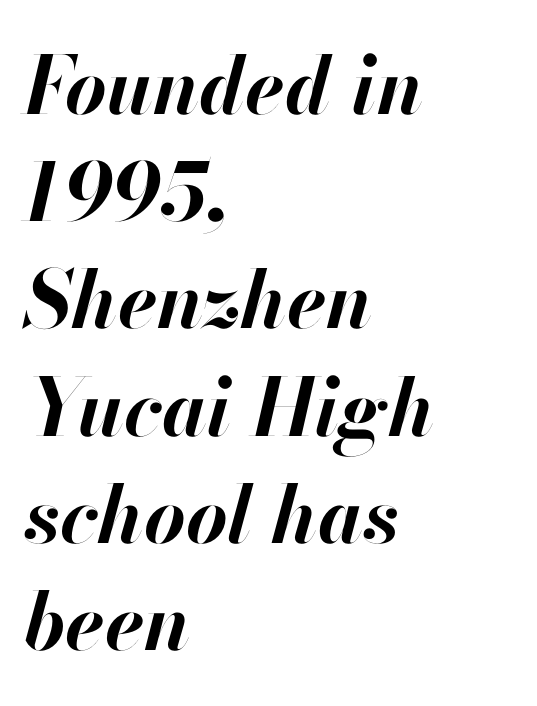
Q: Is the text bold? A: Yes.
Q: Is the text italic (slanted)? A: Yes, it leans right by about 13 degrees.
Q: Is the text underlined? A: No.
Q: How is the paragraph aligned? A: Left-aligned.
Q: Is the spacing between letters normal or unusually wide? A: Normal.
Q: Is the spacing between lines tight, normal or loose? A: Normal.
Q: Width (condensed, normal, or wide)? A: Normal.
Q: Stroke contrast? A: High.
Q: x-height? A: Small.
Q: Monospaced? A: No.
